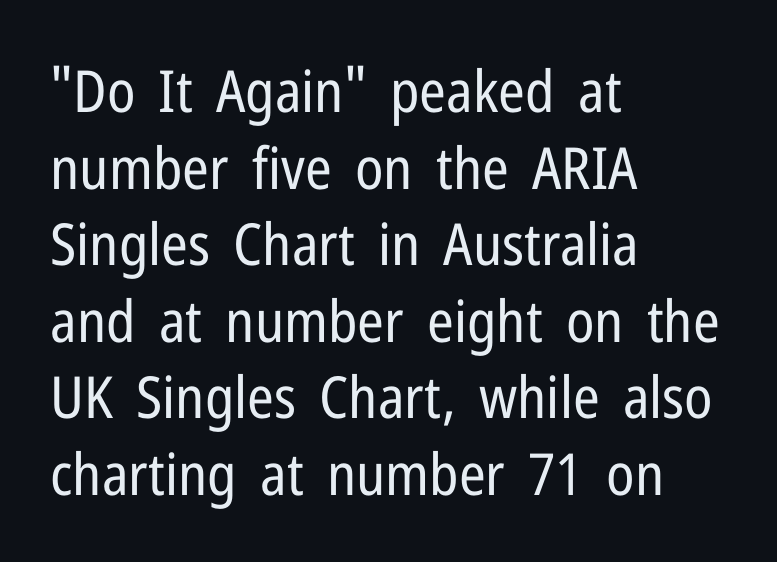
Is the block centered? No — it sits flush against the left margin. Normally led — the rows are evenly, conventionally spaced. The gaps between neighbouring characters are ordinary and unremarkable. Vertical strokes here are truly vertical. The rendering shows plain stroke endings on the letterforms — a sans-serif design. Looks like regular typesetting: each glyph gets only the width it needs.
